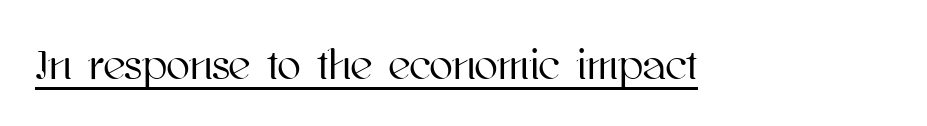
Underlined type. You can tell it's not italic because the verticals are truly vertical. Do the characters align in a grid? No, the font is proportional. Honestly, the letter spacing is just normal — you wouldn't notice it.
